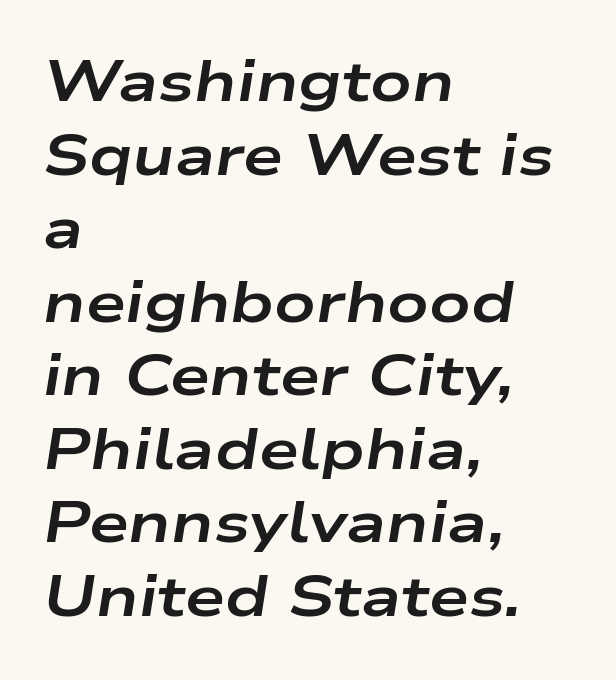
{"italic": "yes", "lean": "right", "slant_degrees": 9, "bold": "yes", "weight": "bold", "width": "wide", "stroke_contrast": "low", "x_height": "medium", "monospaced": "no", "underline": "no", "align": "left", "line_spacing": "normal", "line_spacing_ratio": 1.29, "letter_spacing": "normal", "letter_spacing_em": 0.0, "glyph_px": 57}
